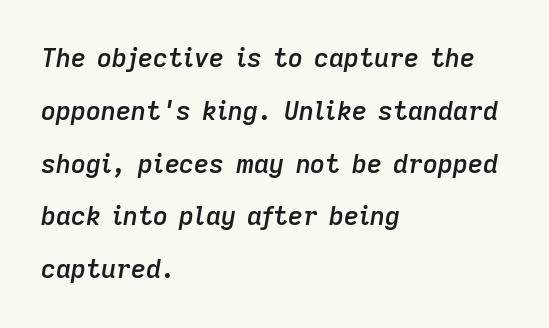
Q: Is the text bold? A: Semi-bold.
Q: Is the text italic (slanted)? A: Yes, it leans right by about 9 degrees.
Q: Is the text underlined? A: No.
Q: How is the paragraph aligned? A: Left-aligned.
Q: Is the spacing between letters normal or unusually wide? A: Normal.
Q: Is the spacing between lines tight, normal or loose? A: Loose.
